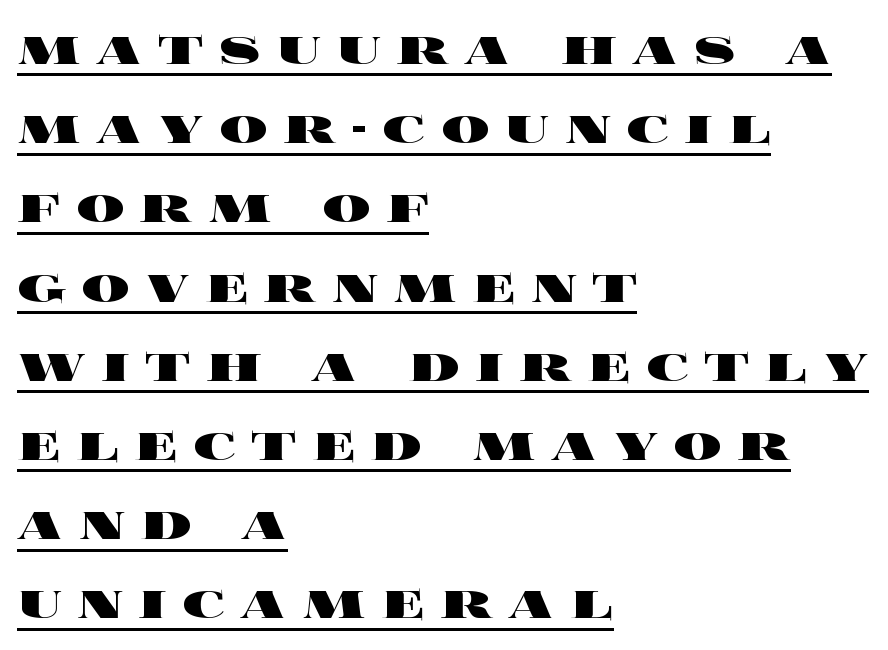
Q: Is the text bold? A: Yes.
Q: Is the text italic (slanted)? A: No, it is upright.
Q: Is the text underlined? A: Yes.
Q: How is the paragraph aligned? A: Left-aligned.
Q: Is the spacing between letters normal or unusually wide? A: Unusually wide.
Q: Is the spacing between lines tight, normal or loose? A: Normal.
Q: Width (condensed, normal, or wide)? A: Wide.
Q: x-height? A: Large.
Q: Monospaced? A: No.
